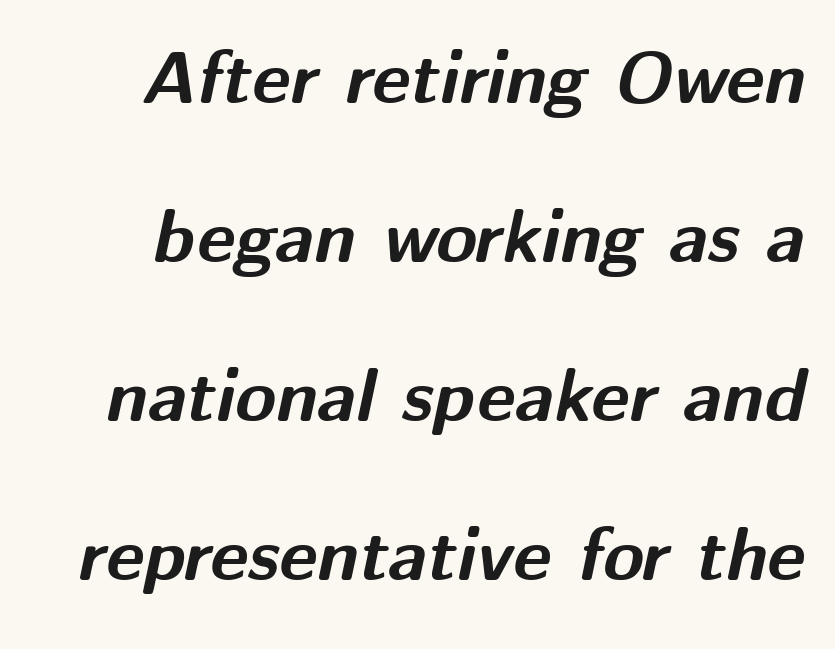
Interline gaps are noticeably wide in this sample. The gap between lines stays unmarked. As a designer I'd log this as weight 700, bold. The passage shown has conventional tracking throughout.
